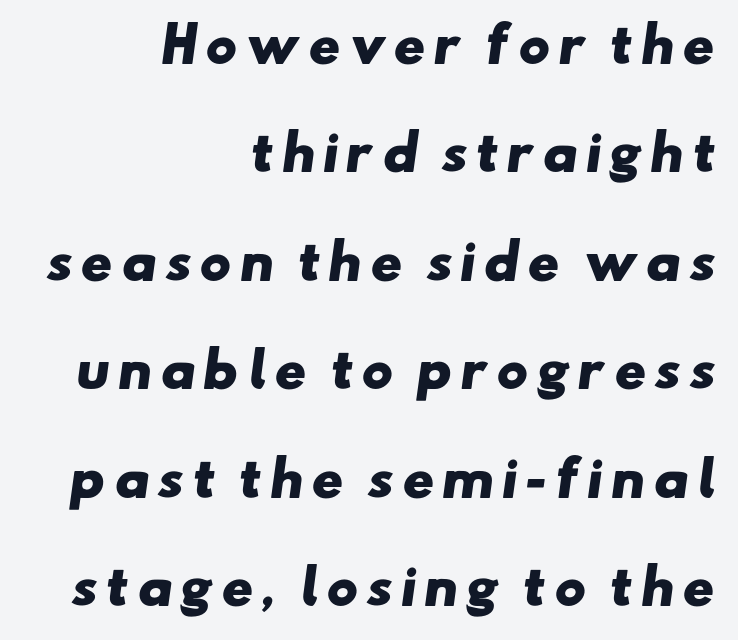
This is sans-serif lettering, the kind often seen on screens and signage. On the weight axis this lands at bold, roughly 700. Plain, unruled lines of type. Baseline-to-baseline distance is far greater than the letter height.
